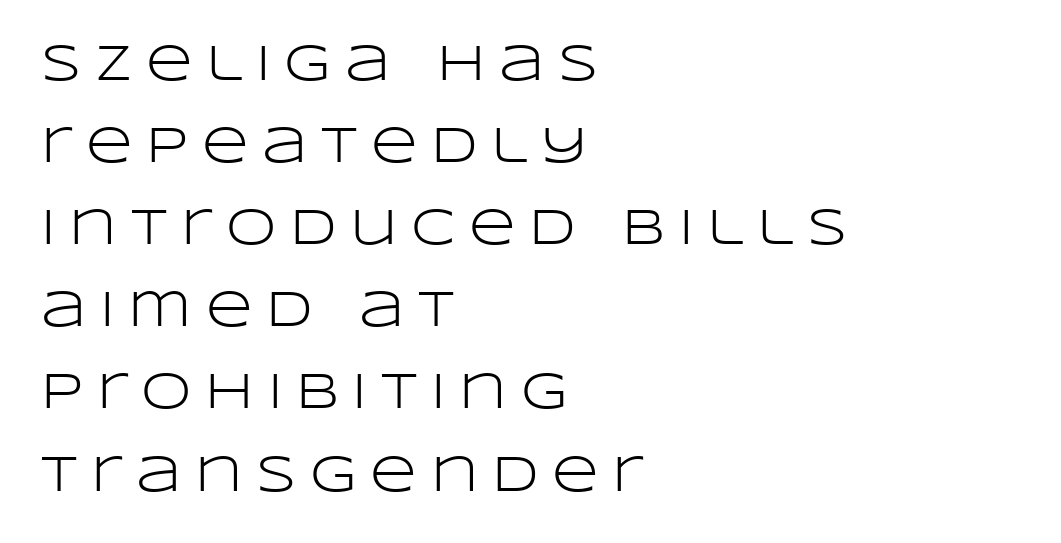
{"serif": "no", "italic": "no", "bold": "no", "weight": "light", "width": "wide", "stroke_contrast": "low", "x_height": "large", "monospaced": "no", "underline": "no", "align": "left", "line_spacing": "normal", "line_spacing_ratio": 1.61, "letter_spacing": "wide", "letter_spacing_em": 0.27, "glyph_px": 51}
